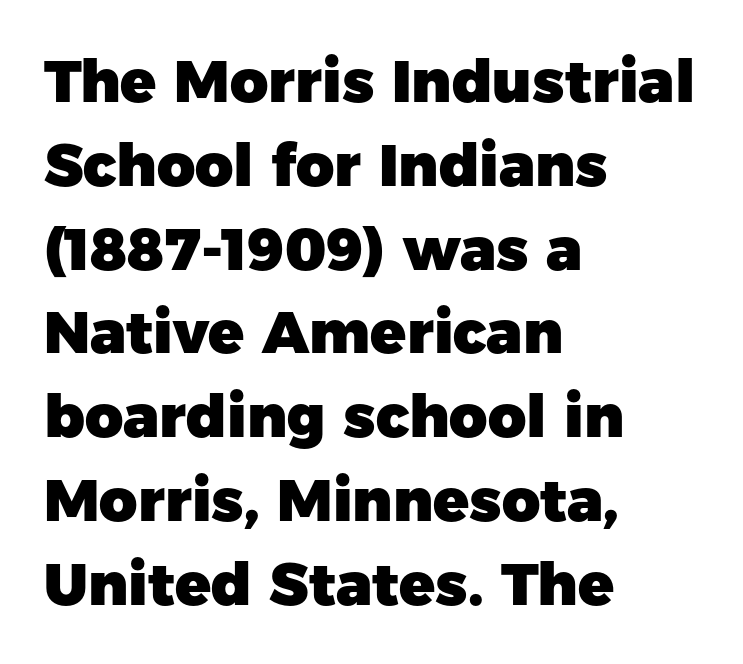
The leading is moderate, giving the passage an even texture. Serif or sans? Sans — the stroke terminals are bare. Nobody drew a line under any word here. The letters are bold, with thick, heavy strokes. A typesetter would mark this as roman, not italic.
